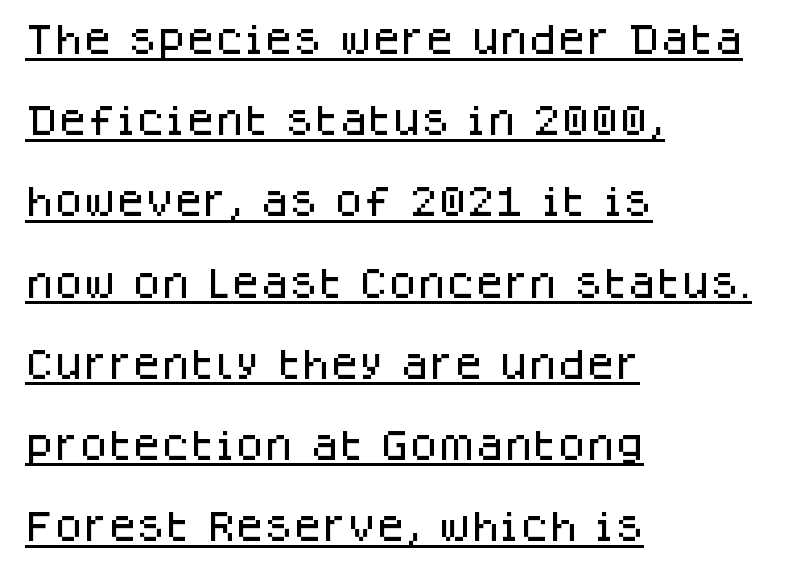
{"serif": "no", "italic": "no", "width": "normal", "stroke_contrast": "low", "x_height": "large", "monospaced": "no", "underline": "yes", "align": "left", "line_spacing": "loose", "line_spacing_ratio": 2.46, "letter_spacing": "normal", "letter_spacing_em": 0.0, "glyph_px": 33}
